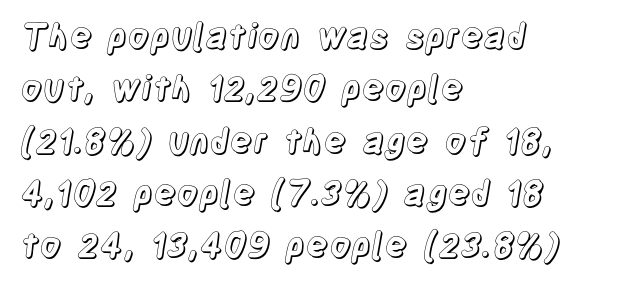
Q: Is the text italic (slanted)? A: Yes.
Q: Is the text underlined? A: No.
Q: How is the paragraph aligned? A: Left-aligned.
Q: Is the spacing between letters normal or unusually wide? A: Normal.
Q: Is the spacing between lines tight, normal or loose? A: Normal.
Q: Width (condensed, normal, or wide)? A: Condensed.
Q: x-height? A: Large.
Q: Monospaced? A: No.
